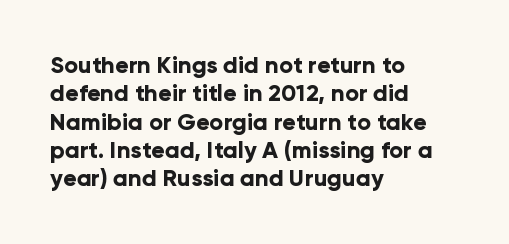
{"italic": "no", "bold": "yes", "underline": "no", "align": "left", "line_spacing_ratio": 1.23, "letter_spacing": "normal", "letter_spacing_em": 0.0, "glyph_px": 23}
